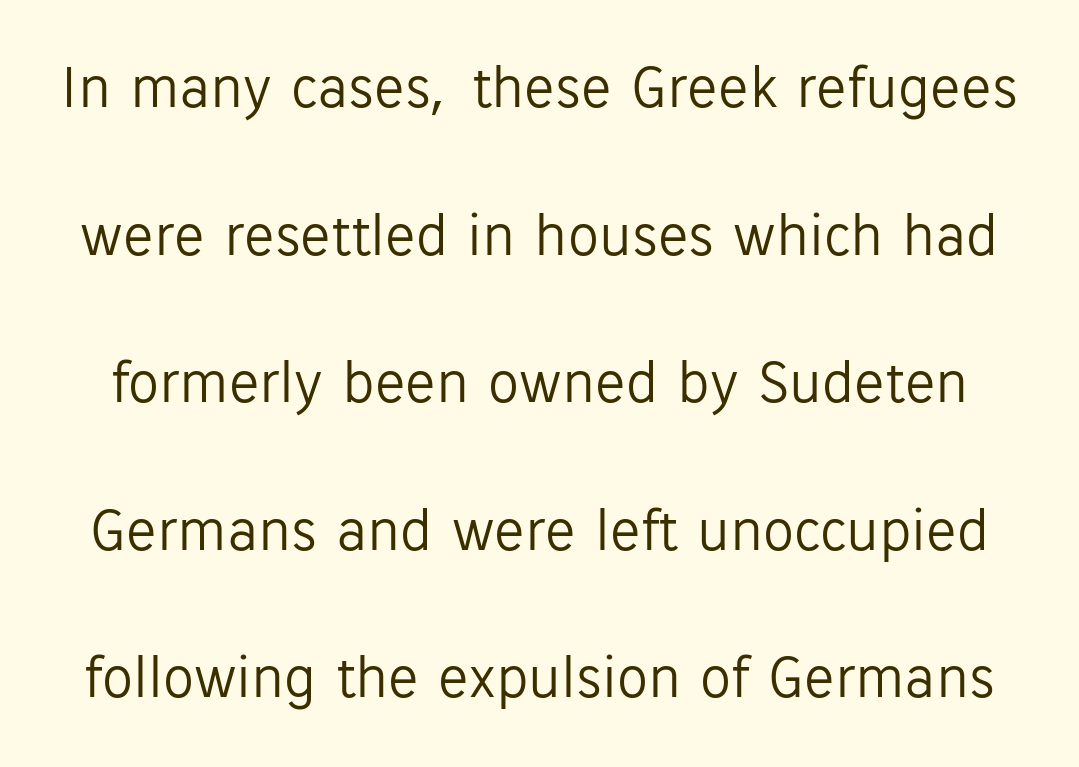
{"serif": "no", "italic": "no", "bold": "no", "weight": "light", "width": "normal", "stroke_contrast": "low", "x_height": "medium", "monospaced": "no", "underline": "no", "line_spacing": "loose", "line_spacing_ratio": 2.38, "letter_spacing": "normal", "letter_spacing_em": 0.0, "glyph_px": 62}
